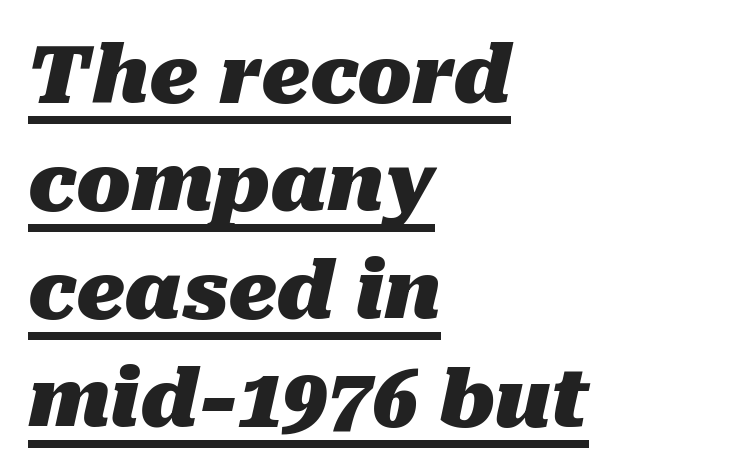
The image shows 80 px heavy type, italic (leaning right); set left-aligned, normal line spacing (1.35x), normal letter spacing, underlined; medium stroke contrast and a medium x-height.
